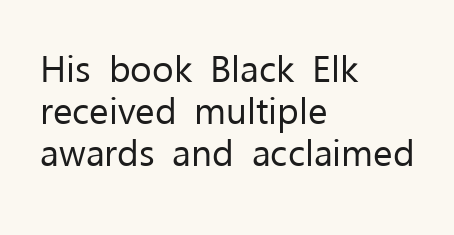
Posture: upright roman. Descender tails drop into unmarked territory. These lines are rendered in a variable-pitch font. Spacing between characters is what you'd get straight out of the box.
